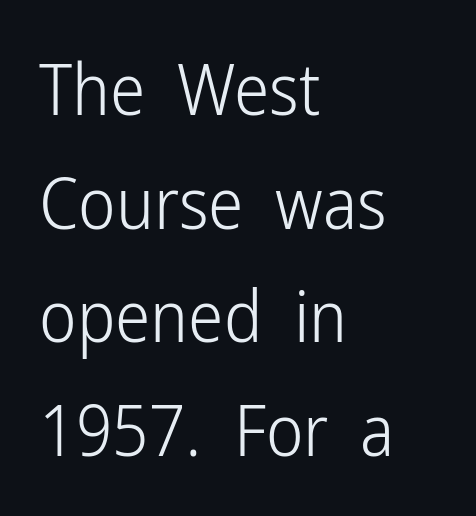
{"serif": "no", "italic": "no", "bold": "no", "weight": "light", "width": "condensed", "stroke_contrast": "low", "x_height": "medium", "monospaced": "no", "underline": "no", "align": "left", "line_spacing": "normal", "line_spacing_ratio": 1.6, "letter_spacing": "normal", "letter_spacing_em": 0.0, "glyph_px": 71}
